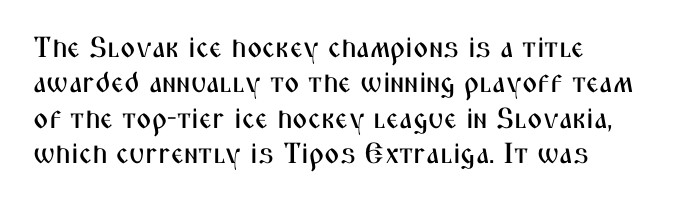
Q: Is the text italic (slanted)? A: No, it is upright.
Q: Is the typeface a serif or a sans-serif typeface? A: Sans-serif.
Q: Is the text underlined? A: No.
Q: How is the paragraph aligned? A: Left-aligned.
Q: Is the spacing between letters normal or unusually wide? A: Normal.
Q: Width (condensed, normal, or wide)? A: Condensed.
Q: Stroke contrast? A: Medium.
Q: x-height? A: Medium.
Q: Monospaced? A: No.
